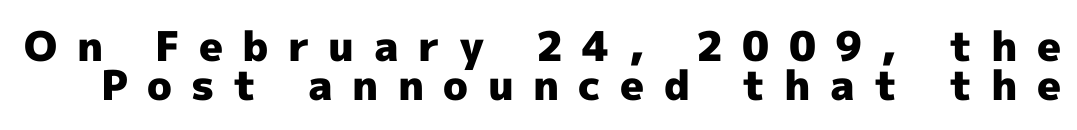
The image shows 41 px heavy sans-serif type, upright; set tight line spacing (0.95x), unusually wide letter spacing (+0.47 em), not underlined; a medium x-height.
